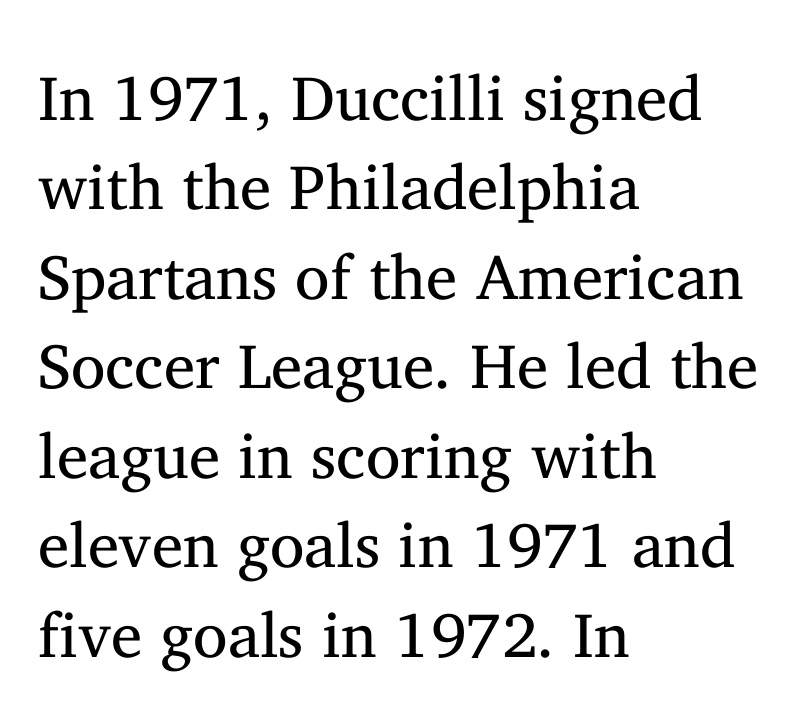
The image shows 63 px regular-weight serif type, upright; set left-aligned, normal line spacing (1.42x), normal letter spacing, not underlined; medium stroke contrast and a medium x-height.
